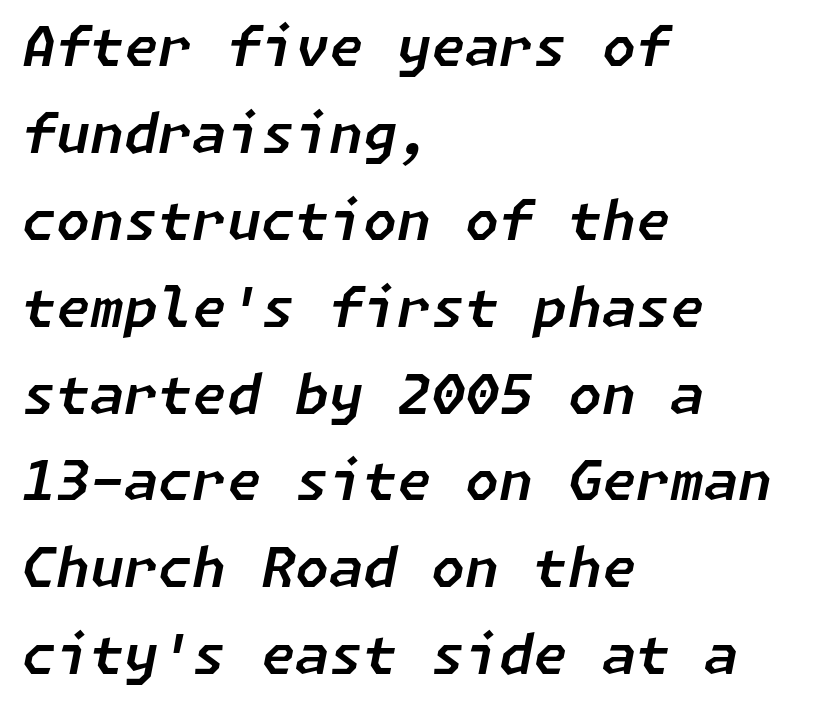
The image shows 55 px text type, italic (leaning right); set left-aligned, normal line spacing (1.58x), normal letter spacing, not underlined; low stroke contrast and a medium x-height.
